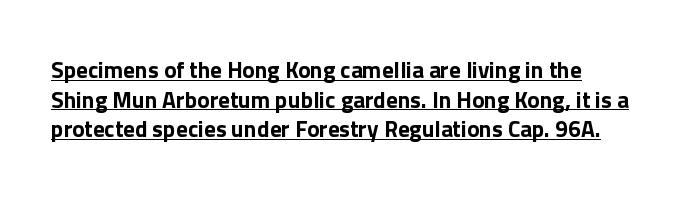
Q: Is the text bold? A: Yes.
Q: Is the text italic (slanted)? A: No, it is upright.
Q: Is the text underlined? A: Yes.
Q: Is the spacing between letters normal or unusually wide? A: Normal.
Q: Is the spacing between lines tight, normal or loose? A: Normal.
